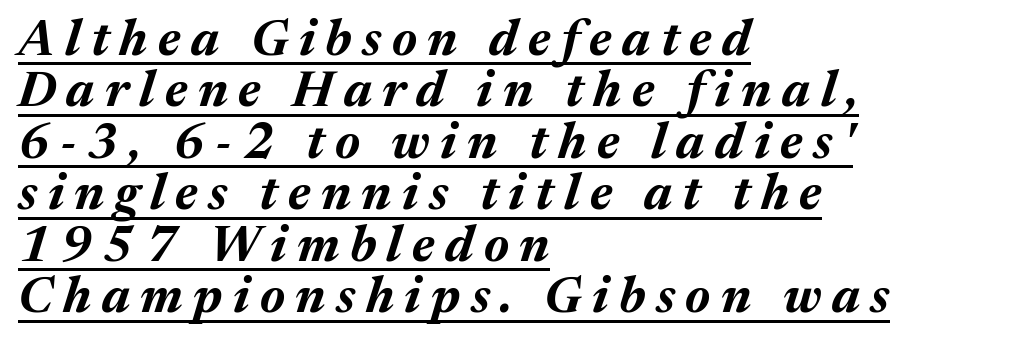
Q: Is the text bold? A: Yes.
Q: Is the text italic (slanted)? A: Yes, it leans right by about 17 degrees.
Q: Is the text underlined? A: Yes.
Q: How is the paragraph aligned? A: Left-aligned.
Q: Is the spacing between letters normal or unusually wide? A: Unusually wide.
Q: Is the spacing between lines tight, normal or loose? A: Tight.
Q: Width (condensed, normal, or wide)? A: Normal.
Q: Stroke contrast? A: Medium.
Q: x-height? A: Medium.
Q: Monospaced? A: No.
